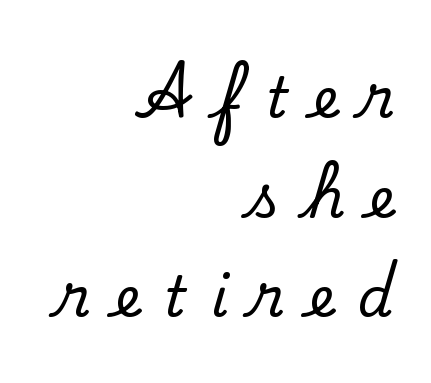
The image shows 56 px serif type; set right-aligned, line spacing 1.78x, unusually wide letter spacing (+0.44 em), not underlined; low stroke contrast and a small x-height.
